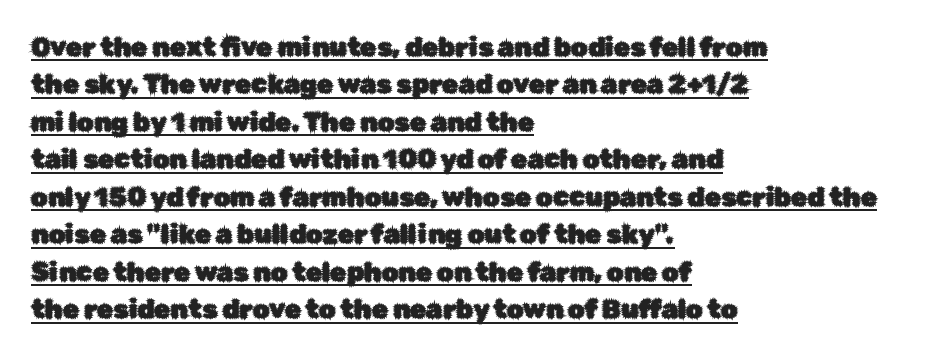
The image shows 26 px text type, upright; set left-aligned, normal line spacing (1.44x), normal letter spacing, underlined.
